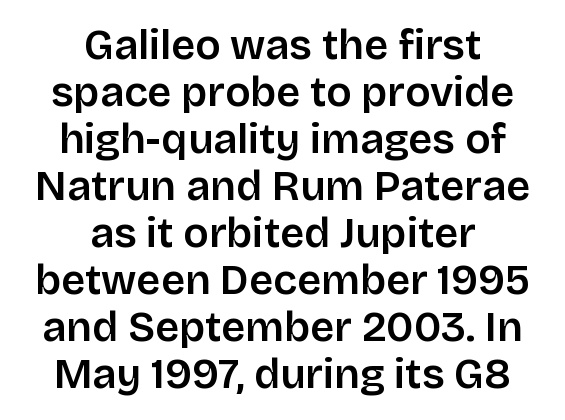
{"serif": "no", "italic": "no", "width": "normal", "stroke_contrast": "low", "x_height": "large", "monospaced": "no", "underline": "no", "align": "center", "line_spacing": "tight", "line_spacing_ratio": 1.12, "letter_spacing": "normal", "letter_spacing_em": 0.0, "glyph_px": 42}
